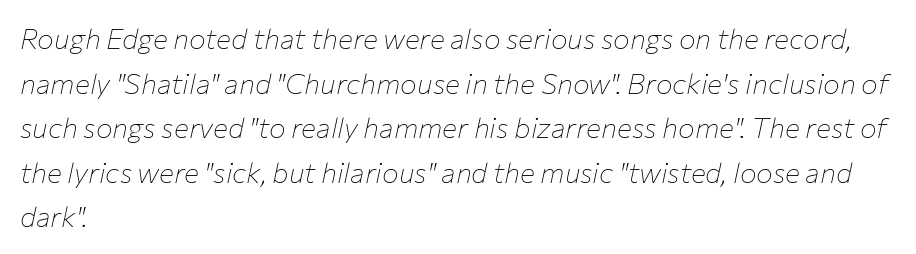
Q: Is the text bold? A: No.
Q: Is the text italic (slanted)? A: Yes, it leans right by about 12 degrees.
Q: Is the text underlined? A: No.
Q: How is the paragraph aligned? A: Left-aligned.
Q: Is the spacing between letters normal or unusually wide? A: Normal.
Q: Is the spacing between lines tight, normal or loose? A: Normal.
Q: Width (condensed, normal, or wide)? A: Normal.
Q: Stroke contrast? A: Low.
Q: x-height? A: Medium.
Q: Monospaced? A: No.
